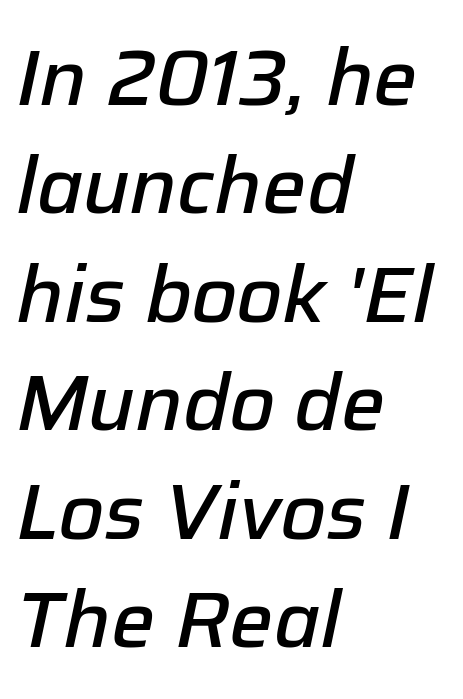
This rendering uses left alignment, leaving the right contour irregular. The block of text has a typical density, with ordinary space between rows. In terms of weight, the rendering is demibold, just under bold. Honestly, there is no underline to notice here at all. These lines were composed using italics. You could not count columns in this text — the font is proportionally spaced.
